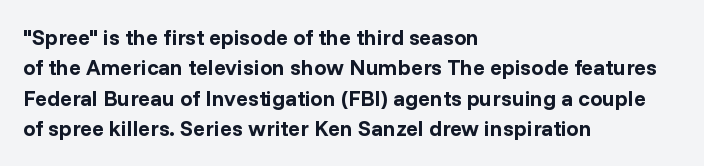
{"italic": "no", "bold": "yes", "underline": "no", "align": "left", "line_spacing": "normal", "line_spacing_ratio": 1.38, "letter_spacing": "normal", "letter_spacing_em": 0.0, "glyph_px": 22}
